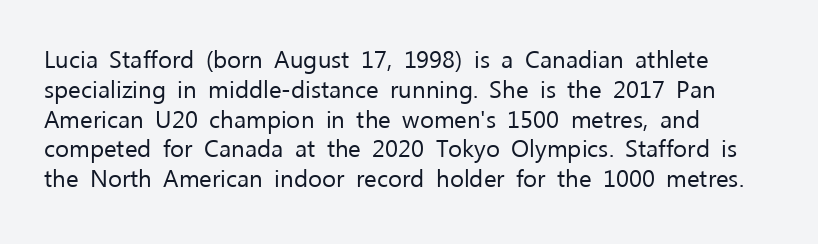
The image shows 24 px text type, upright; set left-aligned, line spacing 1.24x, normal letter spacing, not underlined.
